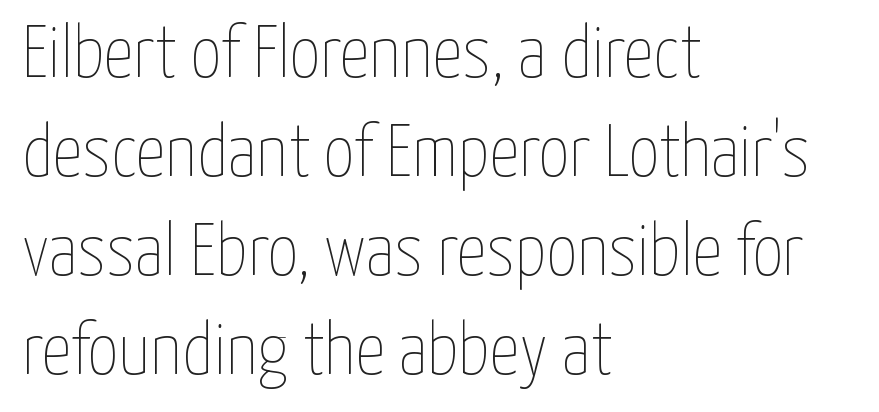
The image shows 74 px thin, condensed type, upright; set left-aligned, normal line spacing (1.34x), normal letter spacing, not underlined; low stroke contrast and a medium x-height.
